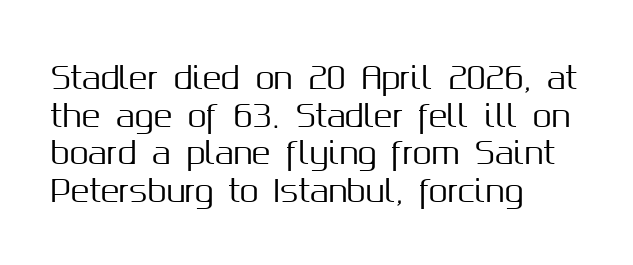
The image shows 31 px sans-serif type, upright; set left-aligned, line spacing 1.21x, normal letter spacing, not underlined; medium stroke contrast and a medium x-height.
